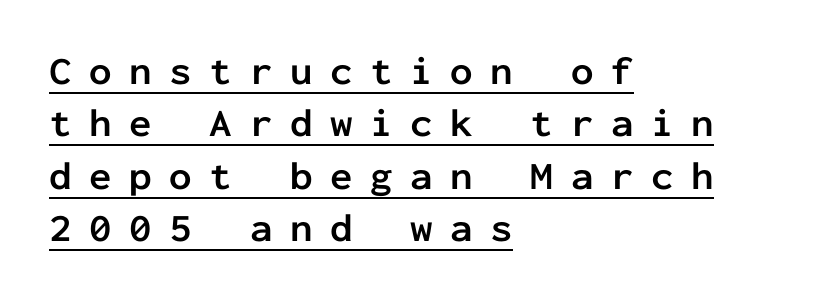
The image shows 40 px semibold sans-serif type, upright, monospaced; set left-aligned, normal line spacing (1.31x), unusually wide letter spacing (+0.44 em), underlined; low stroke contrast and a medium x-height.
